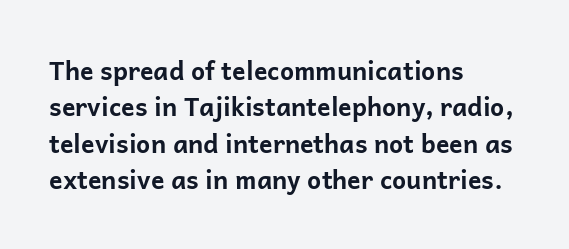
The letters are bold, with thick, heavy strokes. If you measured baseline to baseline, you'd find a middling distance. Posture: straight, roman, zero tilt. No word sits above an underline.
